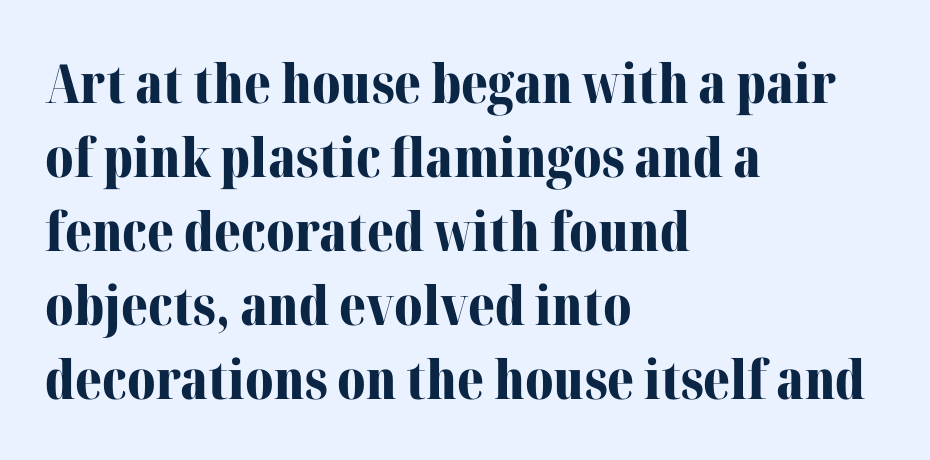
Q: Is the text bold? A: Yes.
Q: Is the text italic (slanted)? A: No, it is upright.
Q: Is the typeface a serif or a sans-serif typeface? A: Serif.
Q: Is the text underlined? A: No.
Q: How is the paragraph aligned? A: Left-aligned.
Q: Is the spacing between letters normal or unusually wide? A: Normal.
Q: Is the spacing between lines tight, normal or loose? A: Normal.
Q: Width (condensed, normal, or wide)? A: Normal.
Q: Stroke contrast? A: Medium.
Q: x-height? A: Medium.
Q: Monospaced? A: No.
